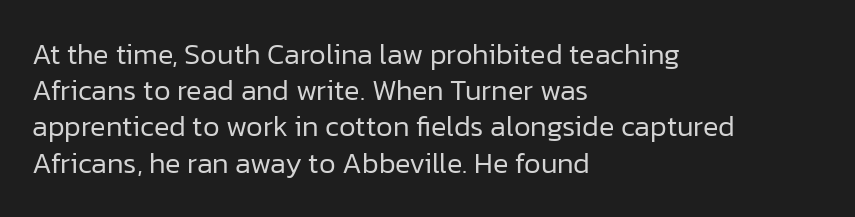
Q: Is the text bold? A: No.
Q: Is the text italic (slanted)? A: No, it is upright.
Q: Is the typeface a serif or a sans-serif typeface? A: Sans-serif.
Q: Is the text underlined? A: No.
Q: How is the paragraph aligned? A: Left-aligned.
Q: Is the spacing between letters normal or unusually wide? A: Normal.
Q: Is the spacing between lines tight, normal or loose? A: Normal.
Q: Width (condensed, normal, or wide)? A: Normal.
Q: Stroke contrast? A: Low.
Q: x-height? A: Medium.
Q: Monospaced? A: No.
